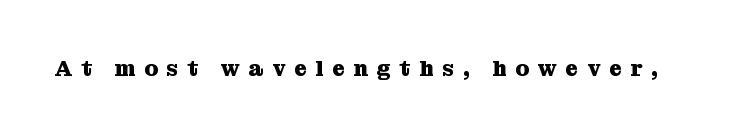
Q: Is the text bold? A: Yes.
Q: Is the text italic (slanted)? A: No, it is upright.
Q: Is the text underlined? A: No.
Q: Is the spacing between letters normal or unusually wide? A: Unusually wide.
